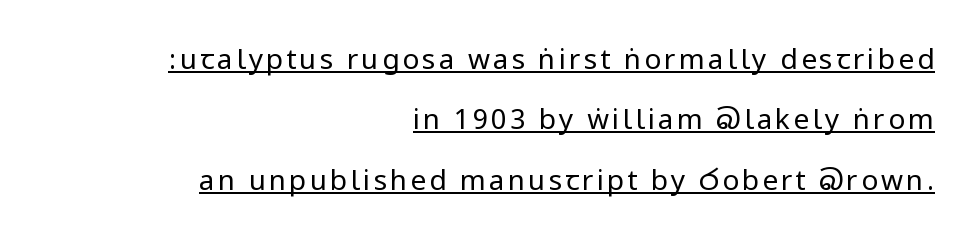
The image shows 28 px regular-weight, condensed sans-serif type, upright; set right-aligned, loose line spacing (2.16x), underlined; low stroke contrast.
